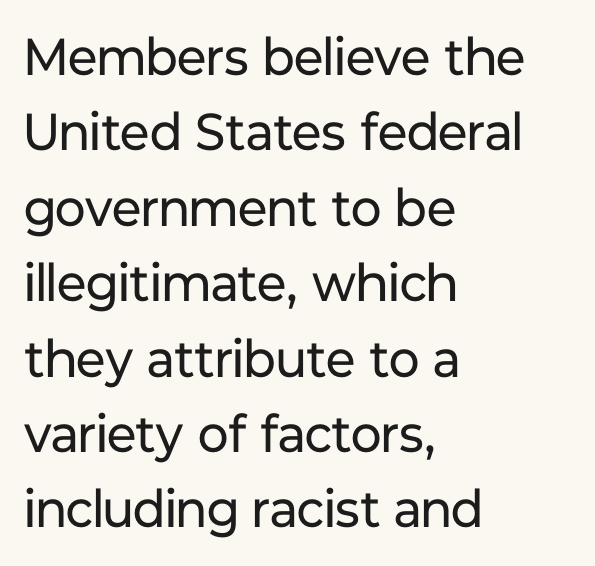
The image shows 52 px regular-weight sans-serif type, upright; set left-aligned, normal line spacing (1.45x), normal letter spacing, not underlined; low stroke contrast and a medium x-height.
